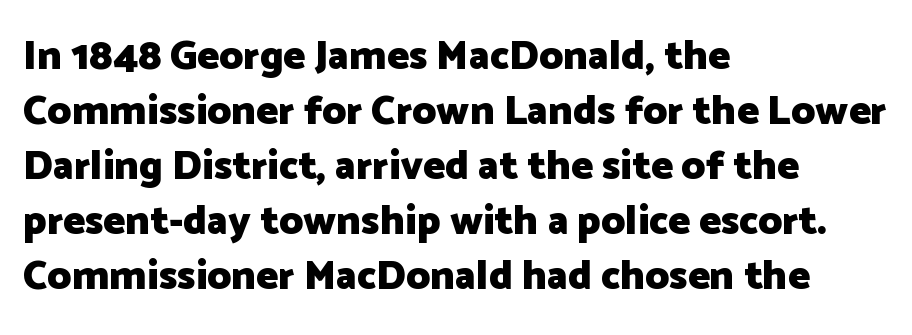
Q: Is the text bold? A: Yes.
Q: Is the text italic (slanted)? A: No, it is upright.
Q: Is the typeface a serif or a sans-serif typeface? A: Sans-serif.
Q: Is the text underlined? A: No.
Q: How is the paragraph aligned? A: Left-aligned.
Q: Is the spacing between letters normal or unusually wide? A: Normal.
Q: Is the spacing between lines tight, normal or loose? A: Normal.
Q: Width (condensed, normal, or wide)? A: Normal.
Q: Stroke contrast? A: Low.
Q: x-height? A: Medium.
Q: Monospaced? A: No.
